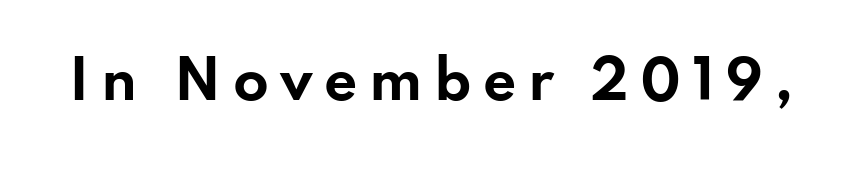
{"serif": "no", "italic": "no", "bold": "yes", "weight": "bold", "width": "wide", "stroke_contrast": "low", "x_height": "small", "monospaced": "no", "underline": "no", "letter_spacing": "wide", "letter_spacing_em": 0.22, "glyph_px": 52}
